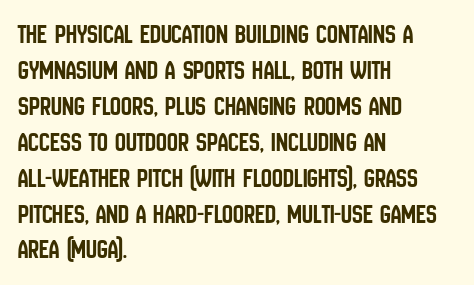
Vertically, the passage feels balanced, rows spaced as you'd expect. The face used here is rendered with its standard letterfit. The words here are not underlined. Posture: straight, roman, zero tilt.
